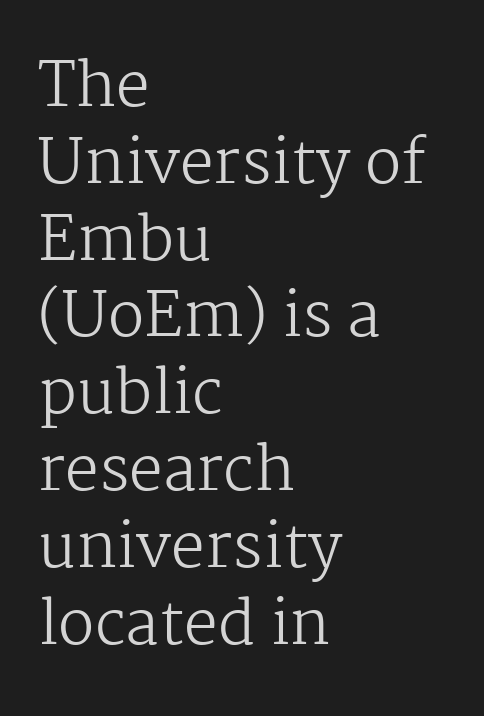
Q: Is the text bold? A: No.
Q: Is the text italic (slanted)? A: No, it is upright.
Q: Is the typeface a serif or a sans-serif typeface? A: Serif.
Q: Is the text underlined? A: No.
Q: How is the paragraph aligned? A: Left-aligned.
Q: Is the spacing between letters normal or unusually wide? A: Normal.
Q: Is the spacing between lines tight, normal or loose? A: Normal.
Q: Width (condensed, normal, or wide)? A: Normal.
Q: Stroke contrast? A: Medium.
Q: x-height? A: Medium.
Q: Monospaced? A: No.
